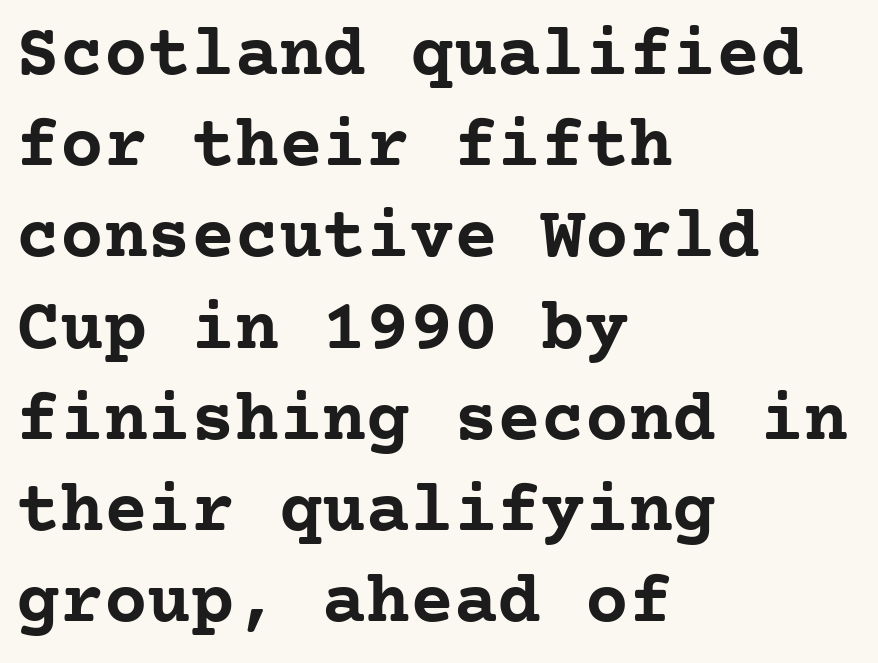
Q: Is the text bold? A: Yes.
Q: Is the text italic (slanted)? A: No, it is upright.
Q: Is the typeface a serif or a sans-serif typeface? A: Serif.
Q: Is the text underlined? A: No.
Q: How is the paragraph aligned? A: Left-aligned.
Q: Is the spacing between letters normal or unusually wide? A: Normal.
Q: Is the spacing between lines tight, normal or loose? A: Normal.
Q: Width (condensed, normal, or wide)? A: Normal.
Q: Stroke contrast? A: Low.
Q: x-height? A: Medium.
